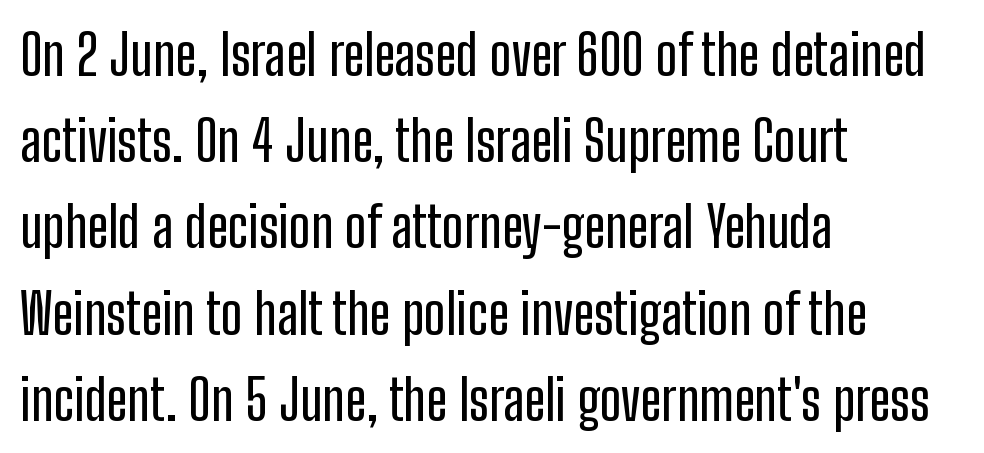
{"serif": "no", "italic": "no", "width": "condensed", "stroke_contrast": "low", "x_height": "medium", "monospaced": "no", "underline": "no", "align": "left", "line_spacing": "normal", "line_spacing_ratio": 1.54, "letter_spacing": "normal", "letter_spacing_em": 0.0, "glyph_px": 56}
